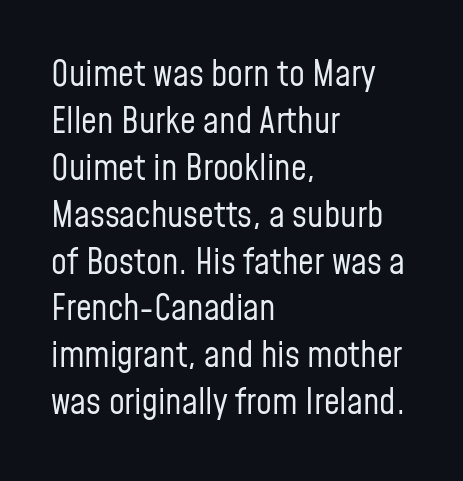
{"serif": "no", "italic": "no", "bold": "no", "weight": "regular", "width": "condensed", "stroke_contrast": "low", "x_height": "medium", "monospaced": "no", "underline": "no", "align": "left", "line_spacing": "normal", "line_spacing_ratio": 1.34, "letter_spacing": "normal", "letter_spacing_em": 0.0, "glyph_px": 35}
